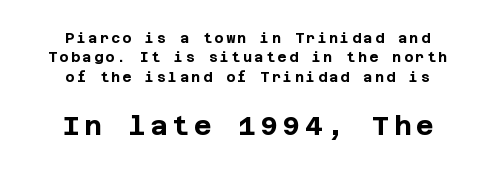
{"italic": "no", "bold": "yes", "underline": "no", "align": "center", "line_spacing": "normal", "line_spacing_ratio": 1.38, "larger_block": "second", "size_ratio": 1.93, "glyph_px": 27}
